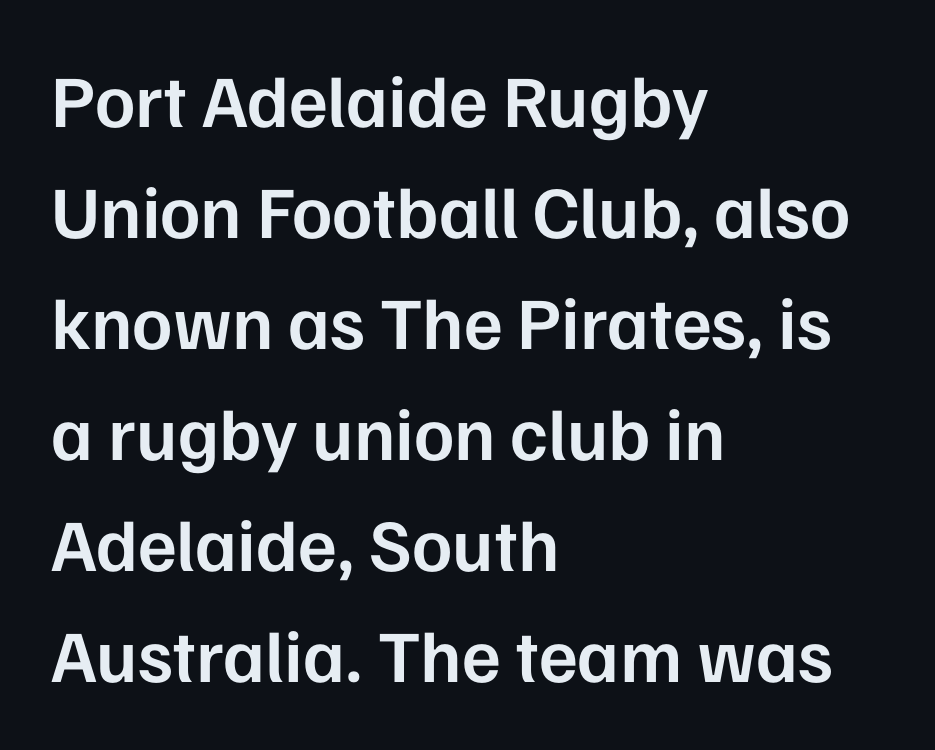
The image shows 74 px semibold sans-serif type, upright; set left-aligned, normal line spacing (1.5x), normal letter spacing, not underlined; low stroke contrast and a medium x-height.
